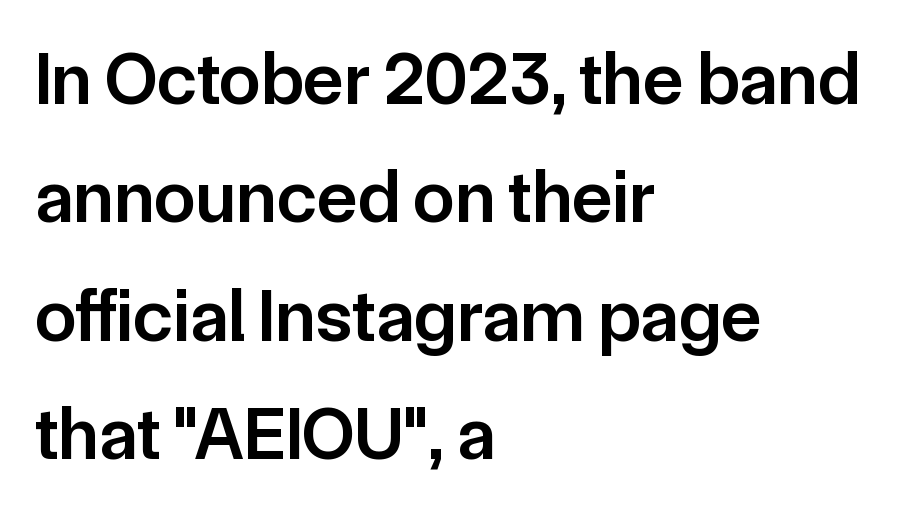
Normally led — the rows are evenly, conventionally spaced. In terms of posture, this sample is upright. Check the space under the baseline: it is left empty. Is the block centered? No — it sits flush against the left margin. To sum up the face: it is a sans, with no serifs.
